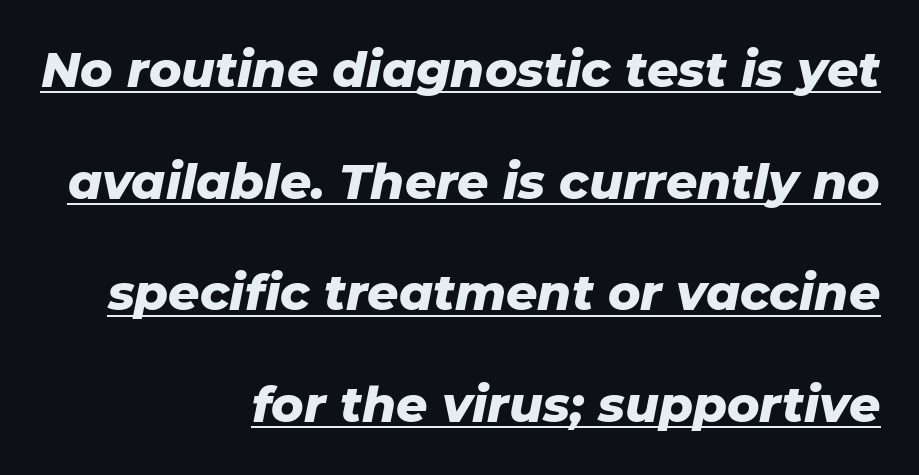
{"italic": "yes", "lean": "right", "slant_degrees": 11, "bold": "yes", "weight": "heavy", "width": "normal", "stroke_contrast": "low", "x_height": "medium", "monospaced": "no", "underline": "yes", "align": "right", "line_spacing": "loose", "line_spacing_ratio": 2.28, "letter_spacing": "normal", "letter_spacing_em": 0.0, "glyph_px": 49}
